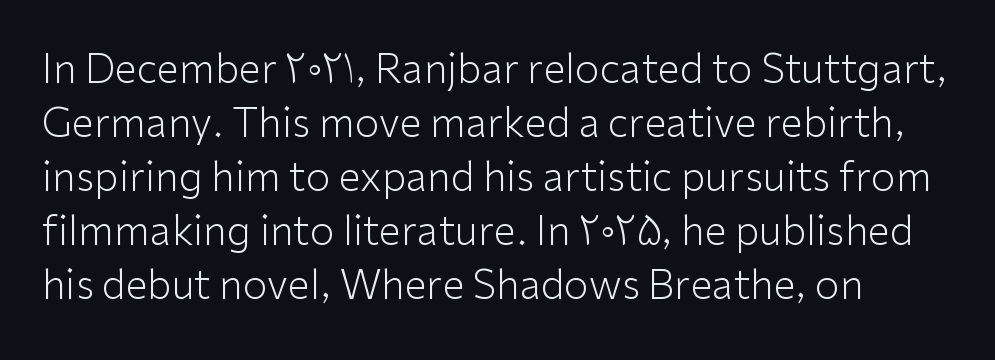
The image shows 40 px light sans-serif type, upright; set normal line spacing (1.35x), normal letter spacing, not underlined; low stroke contrast and a medium x-height.
